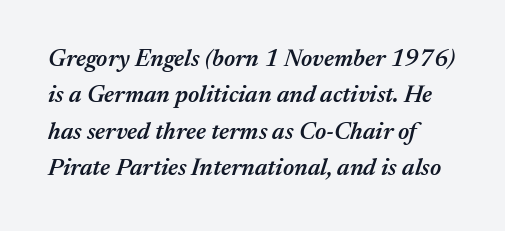
Q: Is the text bold? A: Semi-bold.
Q: Is the text italic (slanted)? A: Yes, it leans right by about 17 degrees.
Q: Is the text underlined? A: No.
Q: Is the spacing between letters normal or unusually wide? A: Normal.
Q: Is the spacing between lines tight, normal or loose? A: Normal.
